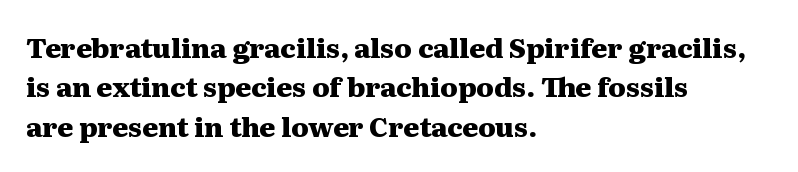
The image shows 27 px bold type, upright; set left-aligned, normal line spacing (1.46x), normal letter spacing, not underlined.
